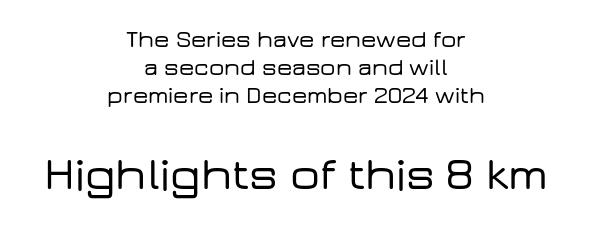
Q: Is the text italic (slanted)? A: No, it is upright.
Q: Is the typeface a serif or a sans-serif typeface? A: Sans-serif.
Q: Is the text underlined? A: No.
Q: How is the paragraph aligned? A: Centered.
Q: Is the spacing between letters normal or unusually wide? A: Normal.
Q: Which block of text is set in a larger size, the first (top) or the second (bottom)? A: The second (bottom) one.
Q: Width (condensed, normal, or wide)? A: Wide.
Q: Stroke contrast? A: Low.
Q: x-height? A: Medium.
Q: Monospaced? A: No.
